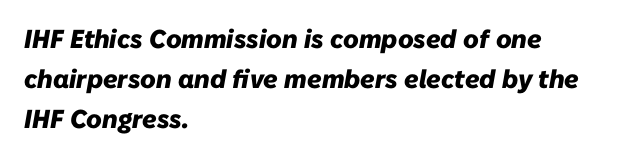
{"italic": "yes", "lean": "right", "slant_degrees": 10, "bold": "yes", "underline": "no", "align": "left", "line_spacing": "normal", "line_spacing_ratio": 1.53, "letter_spacing": "normal", "letter_spacing_em": 0.0, "glyph_px": 26}
